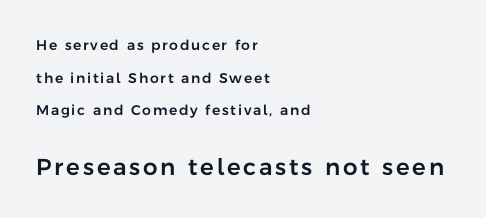
Q: Is the text italic (slanted)? A: No, it is upright.
Q: Is the text underlined? A: No.
Q: How is the paragraph aligned? A: Left-aligned.
Q: Is the spacing between lines tight, normal or loose? A: Loose.
Q: Which block of text is set in a larger size, the first (top) or the second (bottom)? A: The second (bottom) one.
